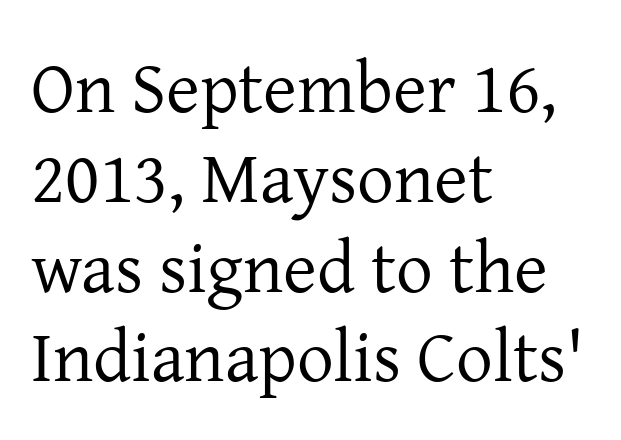
{"serif": "yes", "italic": "no", "bold": "no", "weight": "regular", "width": "normal", "stroke_contrast": "low", "x_height": "medium", "monospaced": "no", "underline": "no", "align": "left", "line_spacing_ratio": 1.23, "letter_spacing": "normal", "letter_spacing_em": 0.0, "glyph_px": 73}
